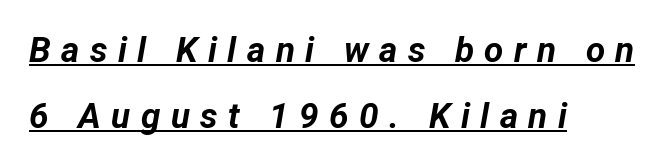
{"italic": "yes", "lean": "right", "slant_degrees": 12, "bold": "yes", "weight": "bold", "width": "normal", "stroke_contrast": "low", "x_height": "medium", "monospaced": "no", "underline": "yes", "align": "left", "line_spacing": "loose", "line_spacing_ratio": 1.9, "letter_spacing": "wide", "letter_spacing_em": 0.3, "glyph_px": 35}
